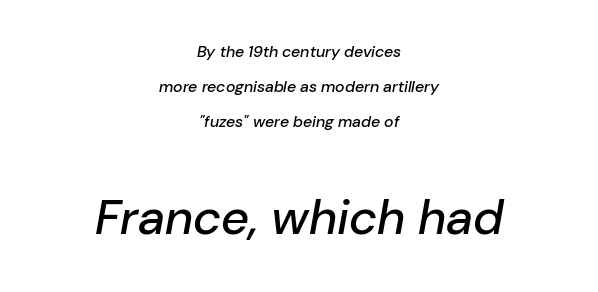
The image shows 49 px text type, italic (leaning right); set centered, loose line spacing (2.19x), normal letter spacing, not underlined; the second (bottom) block is 3.06x larger; low stroke contrast and a medium x-height.
